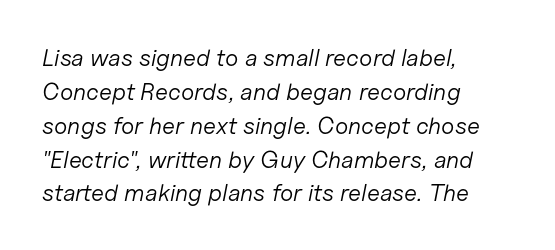
{"italic": "yes", "lean": "right", "slant_degrees": 11, "bold": "no", "underline": "no", "align": "left", "line_spacing": "normal", "line_spacing_ratio": 1.41, "letter_spacing": "normal", "letter_spacing_em": 0.0, "glyph_px": 24}
